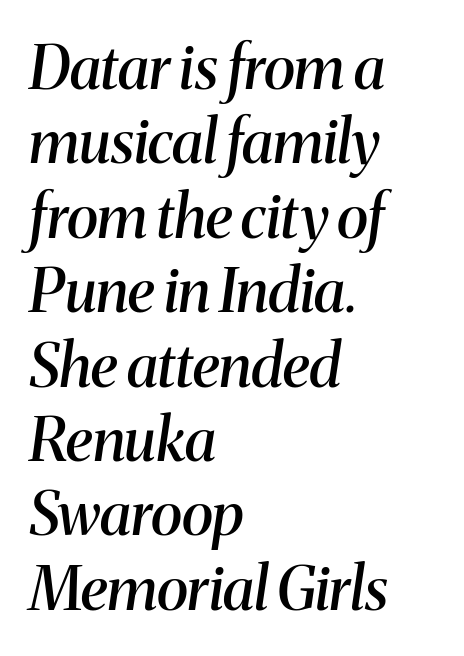
The image shows 60 px semibold serif type, italic (leaning right); set left-aligned, line spacing 1.24x, normal letter spacing, not underlined; medium stroke contrast and a medium x-height.
